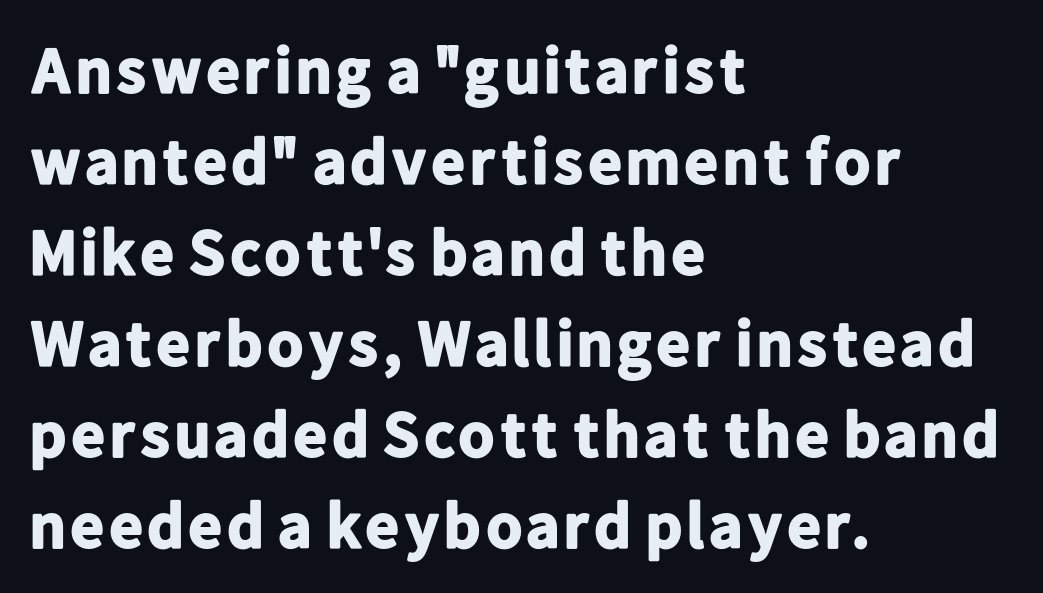
The image shows 65 px bold sans-serif type, upright; set left-aligned, normal line spacing (1.4x), normal letter spacing, not underlined; low stroke contrast and a medium x-height.
